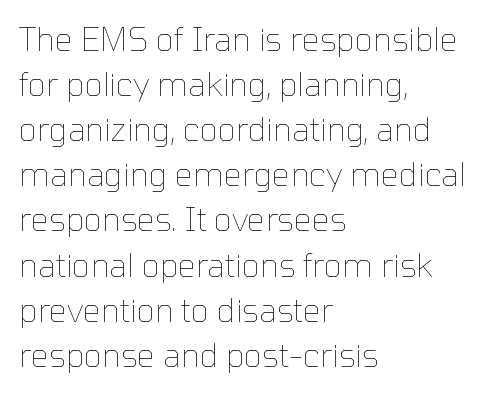
Q: Is the text bold? A: No.
Q: Is the text italic (slanted)? A: No, it is upright.
Q: Is the text underlined? A: No.
Q: How is the paragraph aligned? A: Left-aligned.
Q: Is the spacing between letters normal or unusually wide? A: Normal.
Q: Is the spacing between lines tight, normal or loose? A: Normal.
Q: Width (condensed, normal, or wide)? A: Normal.
Q: Stroke contrast? A: Low.
Q: x-height? A: Medium.
Q: Monospaced? A: No.
